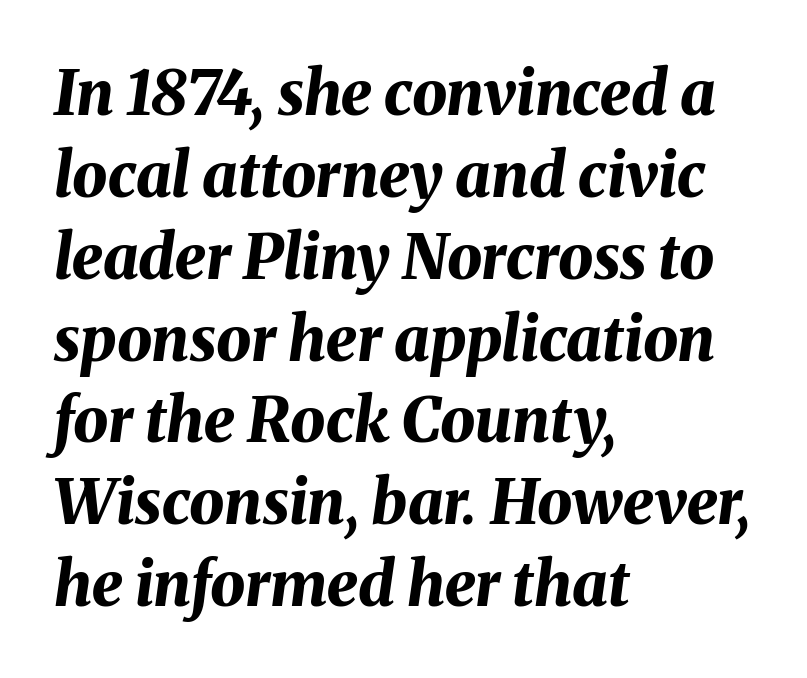
Q: Is the text bold? A: Yes.
Q: Is the text italic (slanted)? A: Yes, it leans right by about 8 degrees.
Q: Is the text underlined? A: No.
Q: How is the paragraph aligned? A: Left-aligned.
Q: Is the spacing between letters normal or unusually wide? A: Normal.
Q: Is the spacing between lines tight, normal or loose? A: Normal.
Q: Width (condensed, normal, or wide)? A: Normal.
Q: Stroke contrast? A: Medium.
Q: x-height? A: Medium.
Q: Monospaced? A: No.
